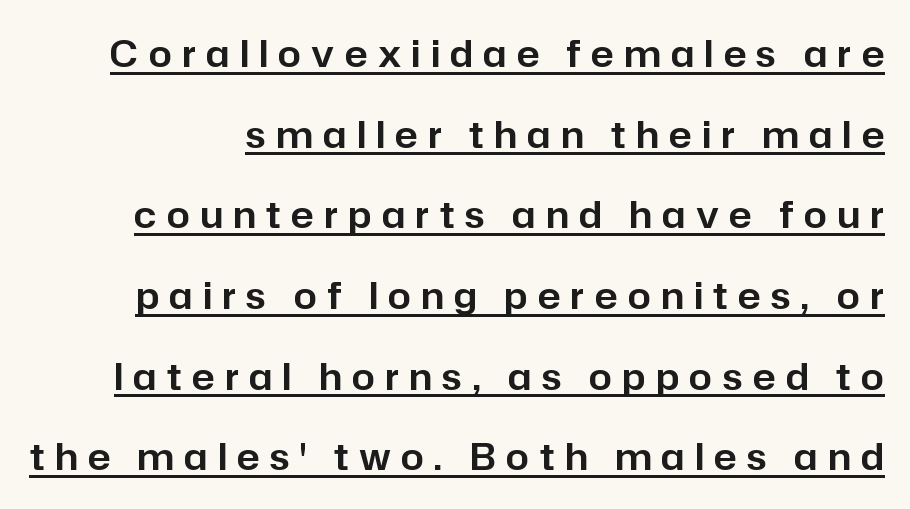
{"serif": "no", "italic": "no", "width": "normal", "stroke_contrast": "low", "x_height": "medium", "monospaced": "no", "underline": "yes", "line_spacing": "loose", "line_spacing_ratio": 2.18, "letter_spacing": "wide", "letter_spacing_em": 0.28, "glyph_px": 37}
